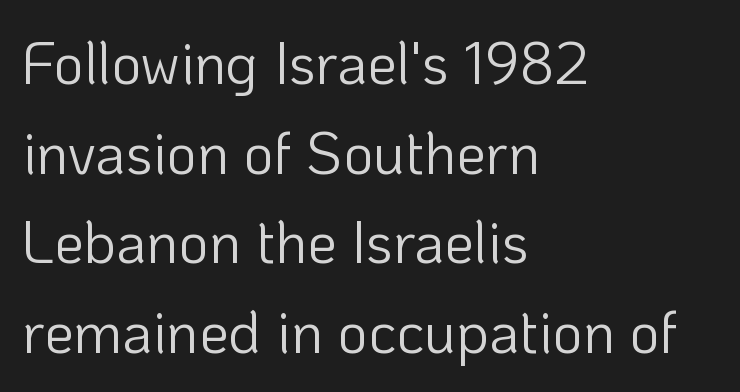
Q: Is the text bold? A: No.
Q: Is the text italic (slanted)? A: No, it is upright.
Q: Is the typeface a serif or a sans-serif typeface? A: Sans-serif.
Q: Is the text underlined? A: No.
Q: How is the paragraph aligned? A: Left-aligned.
Q: Is the spacing between letters normal or unusually wide? A: Normal.
Q: Is the spacing between lines tight, normal or loose? A: Normal.
Q: Width (condensed, normal, or wide)? A: Normal.
Q: Stroke contrast? A: Low.
Q: x-height? A: Medium.
Q: Monospaced? A: No.
